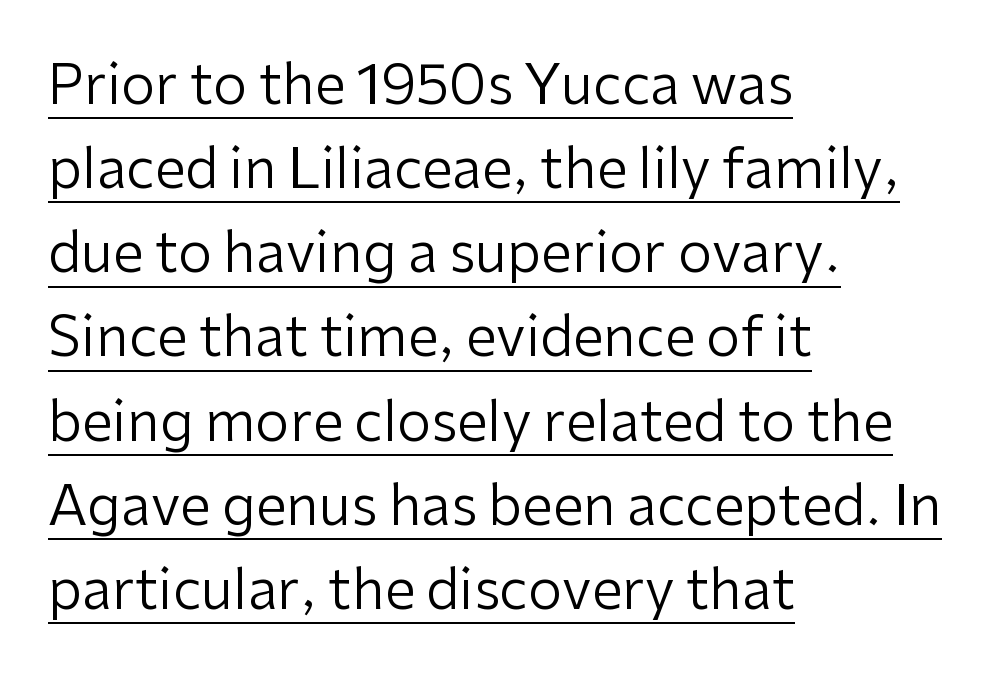
{"serif": "no", "italic": "no", "bold": "no", "weight": "regular", "width": "normal", "stroke_contrast": "low", "x_height": "medium", "monospaced": "no", "underline": "yes", "align": "left", "line_spacing": "normal", "line_spacing_ratio": 1.53, "letter_spacing": "normal", "letter_spacing_em": 0.0, "glyph_px": 55}
